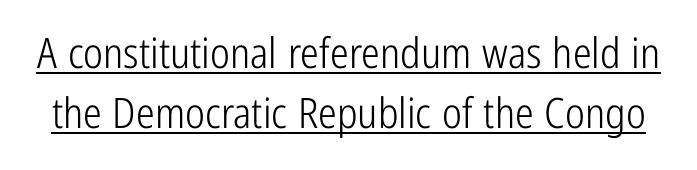
{"serif": "no", "italic": "no", "bold": "no", "weight": "light", "width": "condensed", "stroke_contrast": "low", "x_height": "medium", "monospaced": "no", "underline": "yes", "line_spacing": "normal", "line_spacing_ratio": 1.42, "letter_spacing": "normal", "letter_spacing_em": 0.0, "glyph_px": 42}
